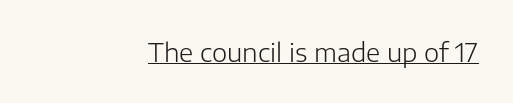
{"italic": "no", "bold": "no", "underline": "yes", "align": "right", "letter_spacing": "normal", "letter_spacing_em": 0.0, "glyph_px": 26}
